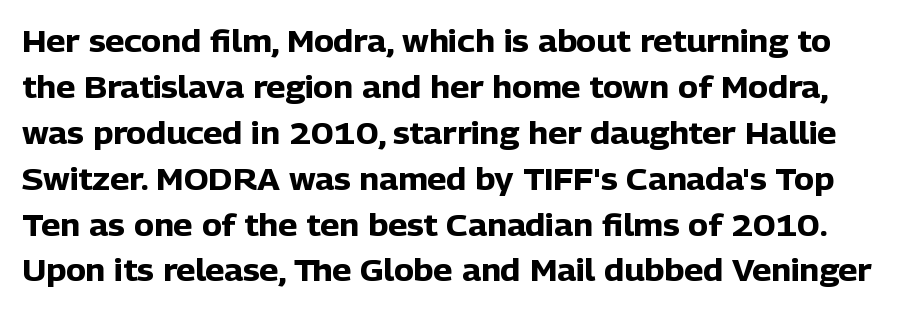
This rendering leaves character spacing at its baseline value. In terms of leading, this rendering sits right in the middle. Think of a printed novel: that variable character pitch is what you see here. Letterform terminals end flat and unadorned throughout the passage.
